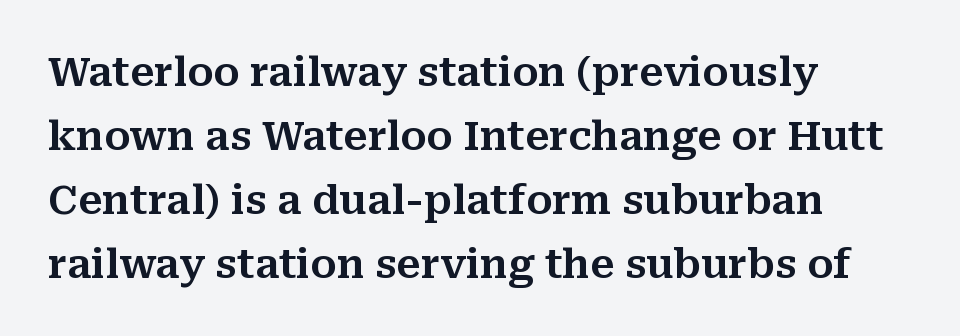
{"serif": "yes", "italic": "no", "width": "normal", "stroke_contrast": "medium", "x_height": "medium", "monospaced": "no", "underline": "no", "align": "left", "line_spacing": "normal", "line_spacing_ratio": 1.6, "letter_spacing": "normal", "letter_spacing_em": 0.0, "glyph_px": 40}
